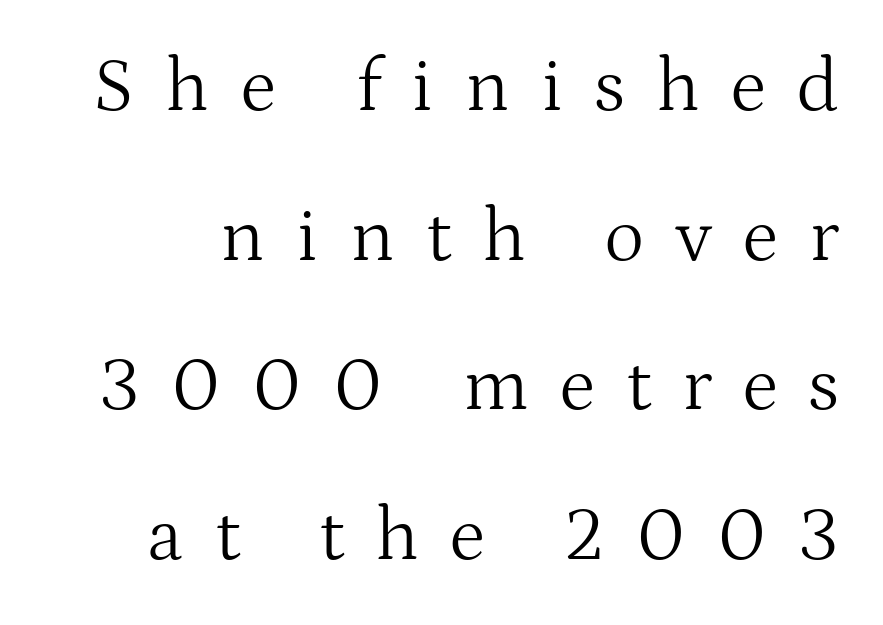
The image shows 76 px light serif type, upright; set loose line spacing (1.97x), unusually wide letter spacing (+0.41 em), not underlined; medium stroke contrast and a medium x-height.
